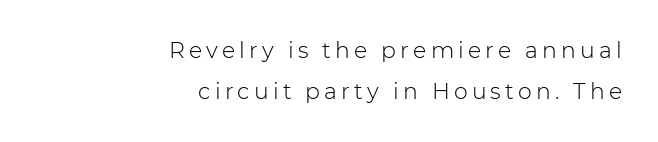
The letterforms sit at book weight or below. The axis of the letterforms is exactly vertical. The specimen omits any rule beneath the text block's lines. Horizontally, the lines are justified to the trailing edge only.
